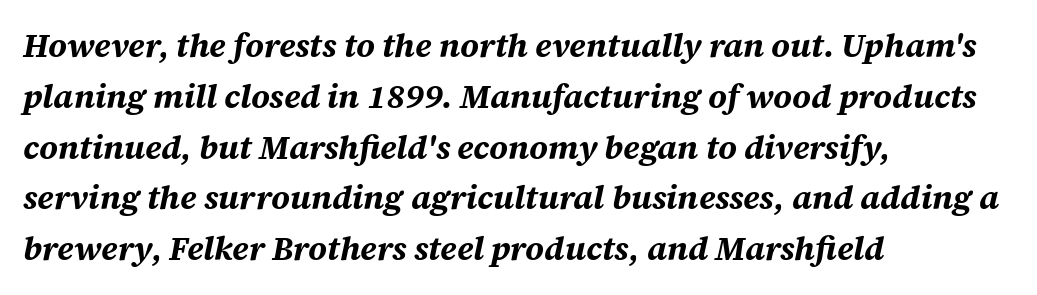
Q: Is the text bold? A: Yes.
Q: Is the text italic (slanted)? A: Yes, it leans right by about 12 degrees.
Q: Is the text underlined? A: No.
Q: How is the paragraph aligned? A: Left-aligned.
Q: Is the spacing between letters normal or unusually wide? A: Normal.
Q: Is the spacing between lines tight, normal or loose? A: Normal.
Q: Width (condensed, normal, or wide)? A: Normal.
Q: Stroke contrast? A: Medium.
Q: x-height? A: Large.
Q: Monospaced? A: No.
